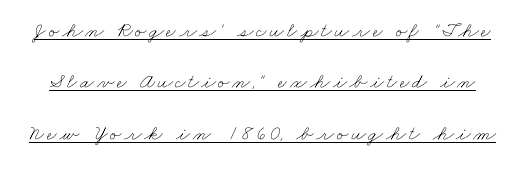
The line-height multiplier appears high, well above default. Stems and bowls with no extra thickness — not bold. Glance below the letters and you will spot a drawn line.
